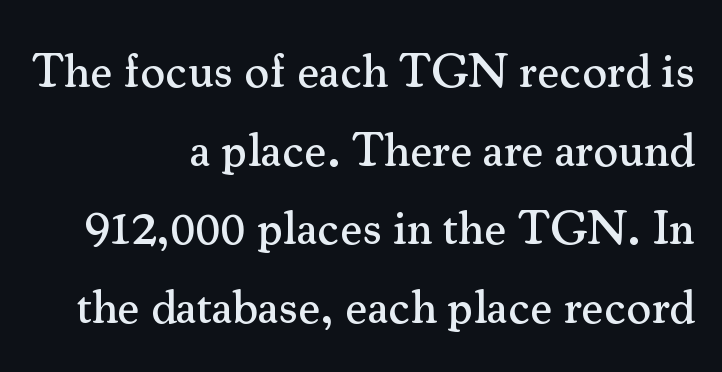
Q: Is the text italic (slanted)? A: No, it is upright.
Q: Is the typeface a serif or a sans-serif typeface? A: Serif.
Q: Is the text underlined? A: No.
Q: How is the paragraph aligned? A: Right-aligned.
Q: Is the spacing between letters normal or unusually wide? A: Normal.
Q: Is the spacing between lines tight, normal or loose? A: Normal.
Q: Width (condensed, normal, or wide)? A: Normal.
Q: Stroke contrast? A: Medium.
Q: x-height? A: Small.
Q: Monospaced? A: No.
